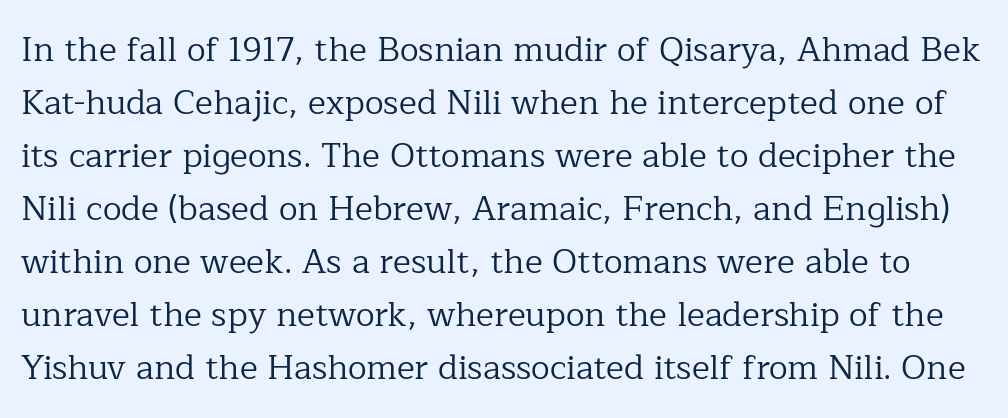
Q: Is the text bold? A: No.
Q: Is the text italic (slanted)? A: No, it is upright.
Q: Is the typeface a serif or a sans-serif typeface? A: Serif.
Q: Is the text underlined? A: No.
Q: Is the spacing between letters normal or unusually wide? A: Normal.
Q: Is the spacing between lines tight, normal or loose? A: Normal.
Q: Width (condensed, normal, or wide)? A: Normal.
Q: Stroke contrast? A: Low.
Q: x-height? A: Medium.
Q: Monospaced? A: No.
